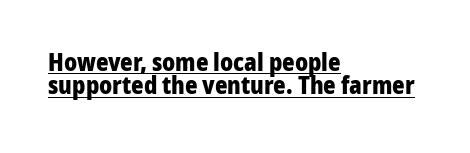
You could barely slide anything between these rows. The passage shown has conventional tracking throughout. Weight check: bold — yes, fully. Is there any slant? The stems are plumb. Each line starts at the same left margin while the right side varies. These characters rest on top of a visible drawn line.
